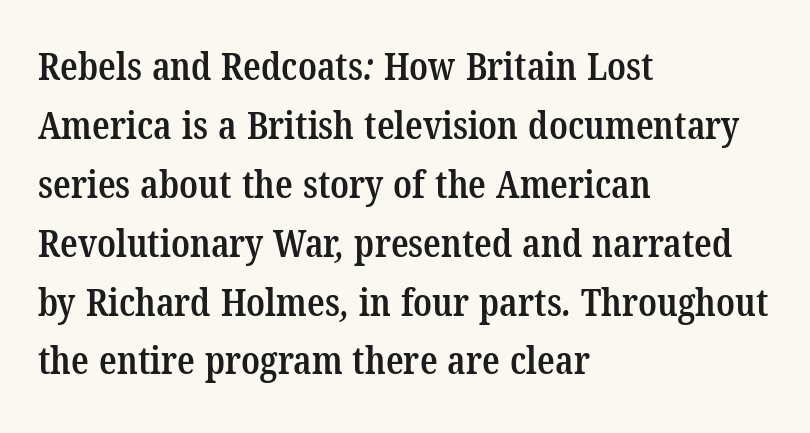
Q: Is the text bold? A: Semi-bold.
Q: Is the typeface a serif or a sans-serif typeface? A: Serif.
Q: Is the text underlined? A: No.
Q: How is the paragraph aligned? A: Left-aligned.
Q: Is the spacing between letters normal or unusually wide? A: Normal.
Q: Is the spacing between lines tight, normal or loose? A: Normal.
Q: Width (condensed, normal, or wide)? A: Condensed.
Q: Stroke contrast? A: Low.
Q: x-height? A: Medium.
Q: Monospaced? A: No.
